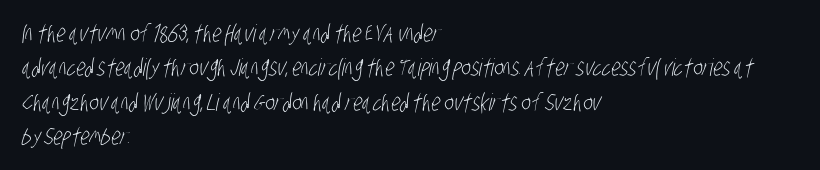
Underline: absent. These lines keep a tight, regular rhythm from letter to letter. Baseline-to-baseline distance is the conventional proportion of letter height. Which margin do the lines hug? The left one — the right edge is uneven. Bold? No — there's no thickening of the strokes.
